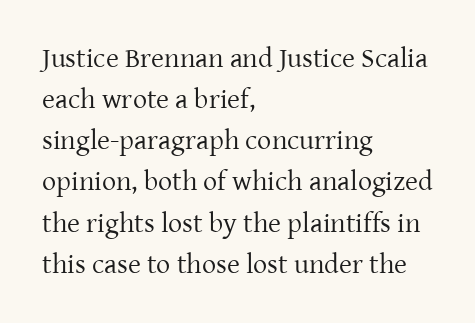
{"serif": "yes", "italic": "no", "bold": "no", "weight": "regular", "width": "normal", "stroke_contrast": "low", "x_height": "medium", "monospaced": "no", "underline": "no", "align": "left", "line_spacing": "normal", "line_spacing_ratio": 1.47, "letter_spacing": "normal", "letter_spacing_em": 0.0, "glyph_px": 28}
